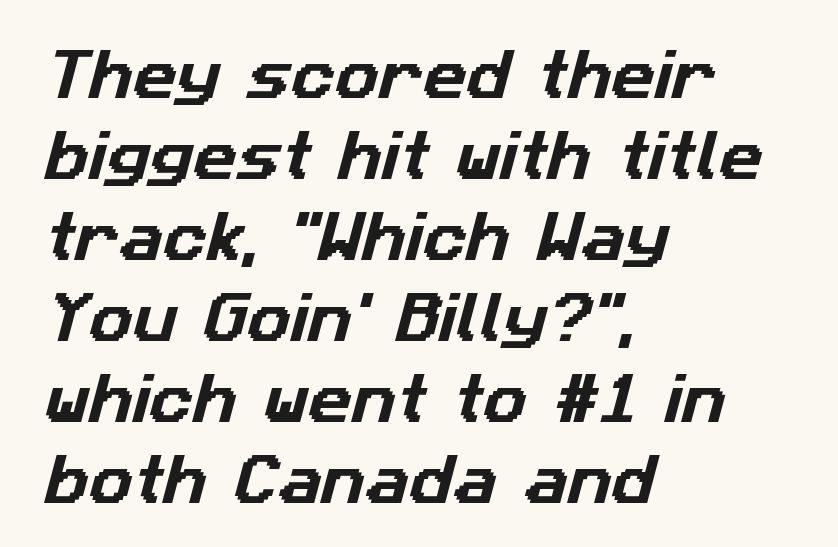
The image shows 54 px sans-serif type; set left-aligned, normal line spacing (1.5x), normal letter spacing, not underlined; low stroke contrast and a medium x-height.
